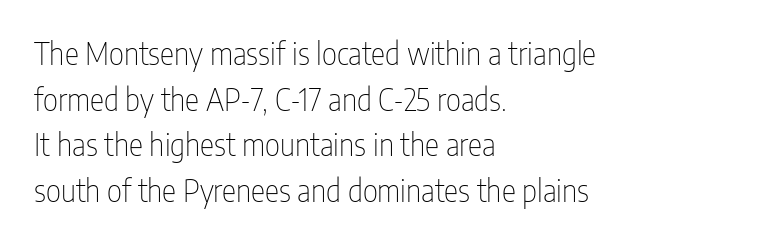
Baseline-to-baseline distance is the conventional proportion of letter height. Observe the absence of serifs on each vertical stroke in this sample. Any mark beneath the type? The region is blank. The gaps between neighbouring characters are ordinary and unremarkable. Here the designer chose a conventional face with non-uniform glyph widths.
